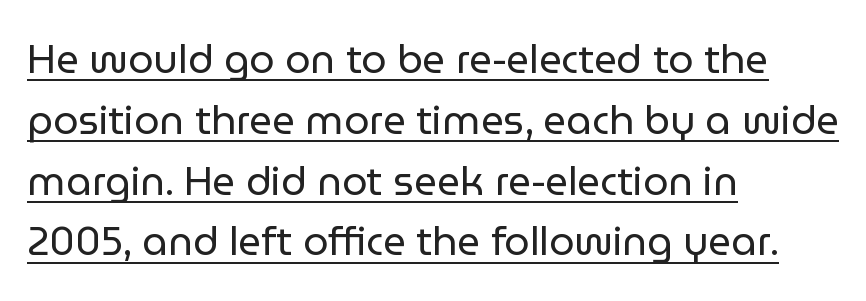
Q: Is the text bold? A: No.
Q: Is the text italic (slanted)? A: No, it is upright.
Q: Is the typeface a serif or a sans-serif typeface? A: Sans-serif.
Q: Is the text underlined? A: Yes.
Q: How is the paragraph aligned? A: Left-aligned.
Q: Is the spacing between letters normal or unusually wide? A: Normal.
Q: Is the spacing between lines tight, normal or loose? A: Normal.
Q: Width (condensed, normal, or wide)? A: Normal.
Q: Stroke contrast? A: Low.
Q: x-height? A: Medium.
Q: Monospaced? A: No.
